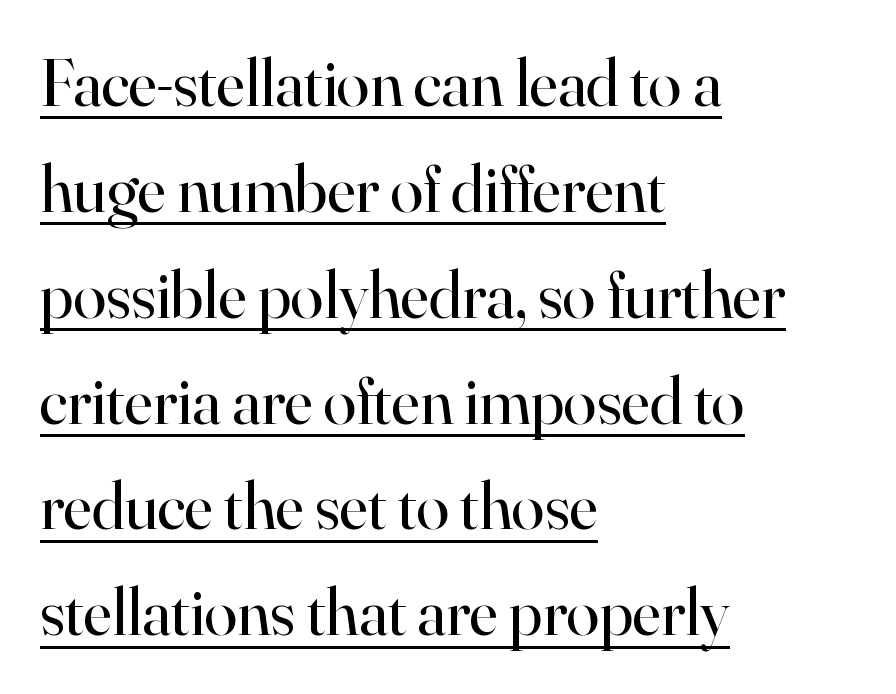
{"serif": "yes", "italic": "no", "bold": "no", "weight": "regular", "width": "normal", "stroke_contrast": "high", "x_height": "small", "monospaced": "no", "underline": "yes", "align": "left", "line_spacing": "normal", "line_spacing_ratio": 1.58, "letter_spacing": "normal", "letter_spacing_em": 0.0, "glyph_px": 67}
